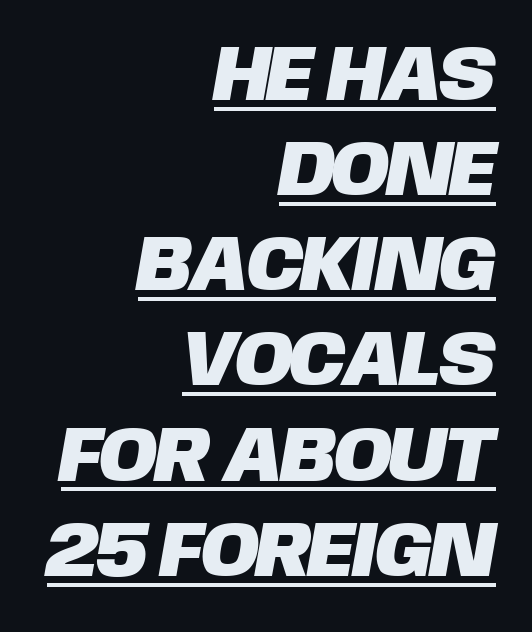
Proportional: the letters do not fall into vertical columns. In terms of letterspacing, this is plain default setting. A typesetter would label this face a sans. These lines are set flush right with a ragged left edge. The lettering is marked with a stroke running underneath it.
